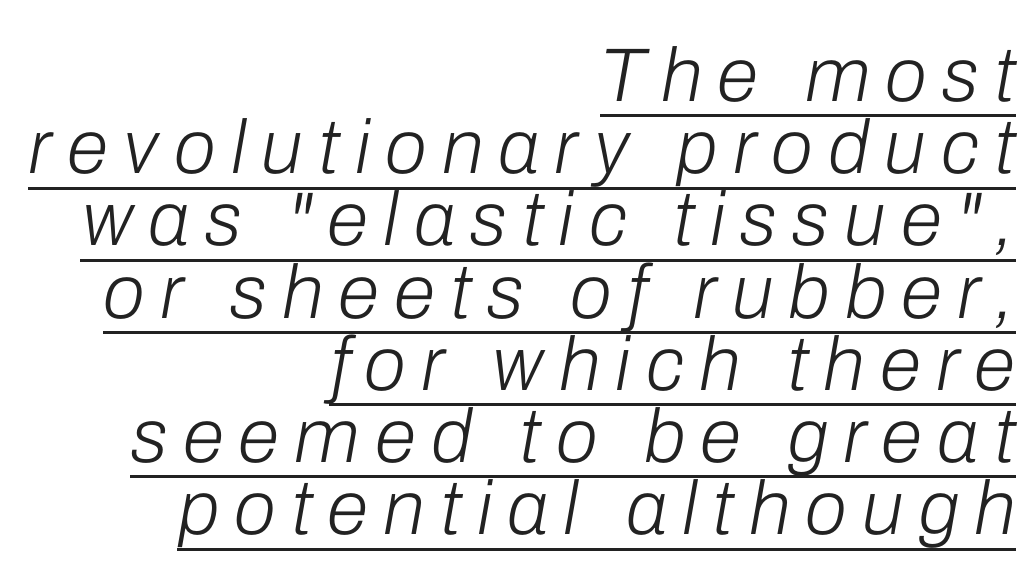
The image shows 76 px light type, italic (leaning right); set right-aligned, tight line spacing (0.95x), unusually wide letter spacing (+0.2 em), underlined; low stroke contrast and a medium x-height.
